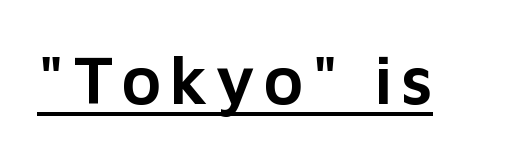
{"serif": "no", "italic": "no", "width": "normal", "stroke_contrast": "low", "x_height": "medium", "monospaced": "no", "underline": "yes", "glyph_px": 69}
